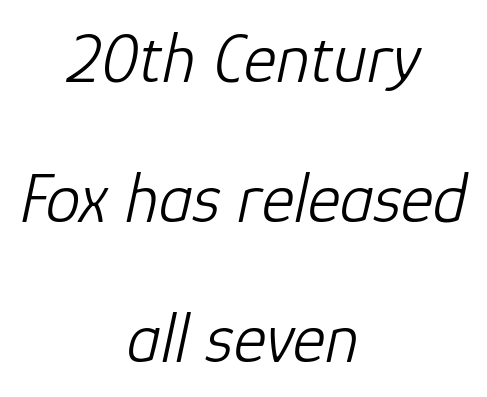
Q: Is the text bold? A: No.
Q: Is the text italic (slanted)? A: Yes, it leans right by about 12 degrees.
Q: Is the text underlined? A: No.
Q: How is the paragraph aligned? A: Centered.
Q: Is the spacing between letters normal or unusually wide? A: Normal.
Q: Is the spacing between lines tight, normal or loose? A: Loose.
Q: Width (condensed, normal, or wide)? A: Normal.
Q: Stroke contrast? A: Low.
Q: x-height? A: Medium.
Q: Monospaced? A: No.
